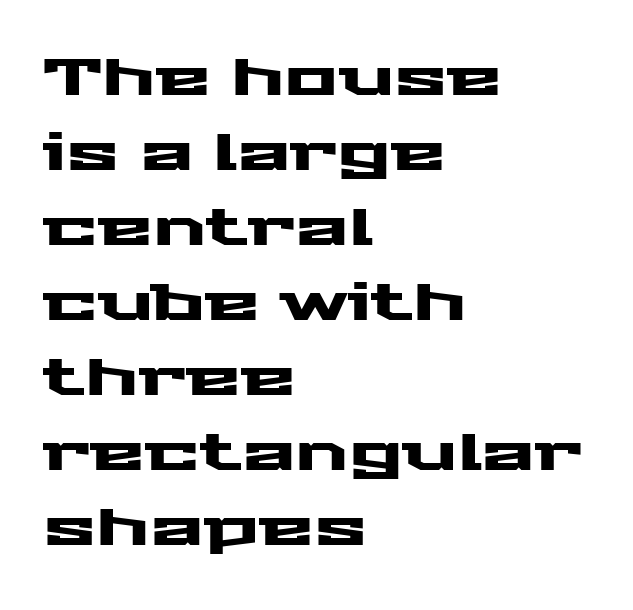
The image shows 50 px wide sans-serif type, upright; set left-aligned, normal line spacing (1.5x), normal letter spacing, not underlined; medium stroke contrast and a medium x-height.
